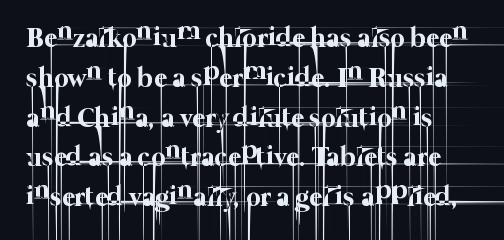
No extra tracking has been applied to these lines. The area under the type is left untouched. Compared with typical paragraphs, the rows here are spaced about the same. Is the type heavy? It reads as light-to-regular instead. A student would call this left alignment; a typographer would say flush left, rag right. The passage shown is typed in a proportional face where columns would drift.
